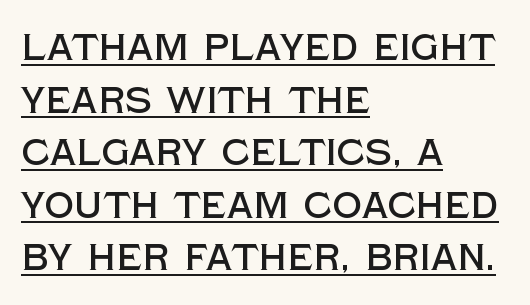
Q: Is the text italic (slanted)? A: No, it is upright.
Q: Is the typeface a serif or a sans-serif typeface? A: Sans-serif.
Q: Is the text underlined? A: Yes.
Q: How is the paragraph aligned? A: Left-aligned.
Q: Is the spacing between letters normal or unusually wide? A: Normal.
Q: Is the spacing between lines tight, normal or loose? A: Normal.
Q: Width (condensed, normal, or wide)? A: Normal.
Q: x-height? A: Large.
Q: Monospaced? A: No.
